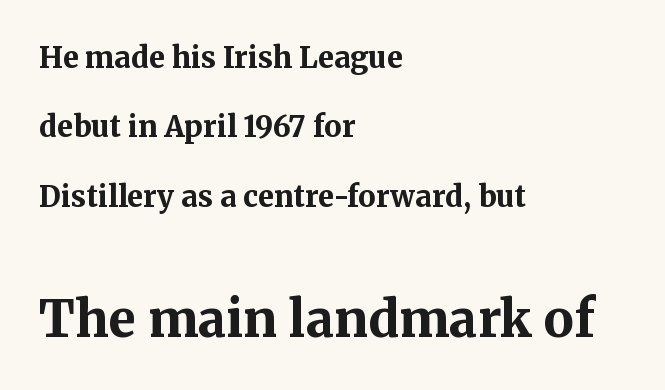
The image shows 50 px bold serif type, upright; set left-aligned, loose line spacing (2.39x), normal letter spacing, not underlined; the second (bottom) block is 1.72x larger; medium stroke contrast and a medium x-height.
